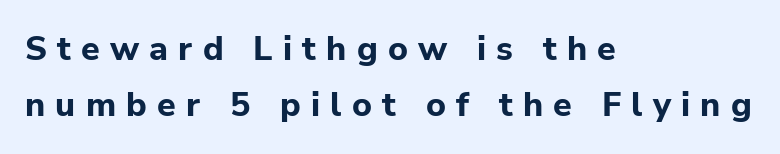
Notice how the passage keeps a crisp vertical edge on the left only. Does the type have serifs? No, each stem ends abruptly. The sample has been set heavy, in full bold. Short note: letters widely spaced.
